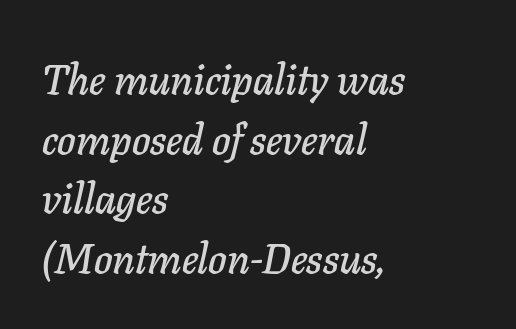
The image shows 42 px text type, italic (leaning right); set left-aligned, normal line spacing (1.42x), normal letter spacing, not underlined; low stroke contrast and a medium x-height.
